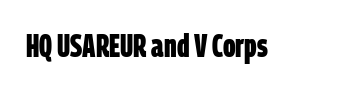
The image shows 32 px bold, condensed sans-serif type; set normal letter spacing, not underlined; low stroke contrast and a large x-height.
